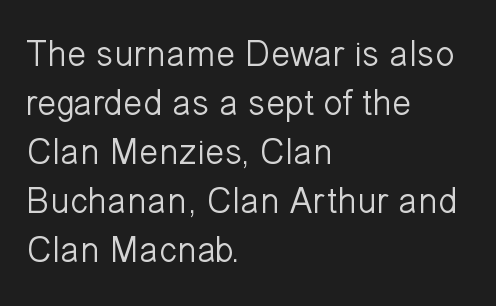
The image shows 36 px light sans-serif type, upright; set left-aligned, normal line spacing (1.36x), normal letter spacing, not underlined; low stroke contrast and a medium x-height.
